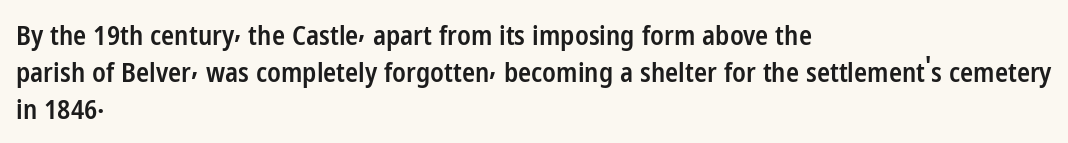
{"italic": "no", "bold": "semi", "underline": "no", "align": "left", "line_spacing": "normal", "line_spacing_ratio": 1.37, "letter_spacing": "normal", "letter_spacing_em": 0.0, "glyph_px": 27}
